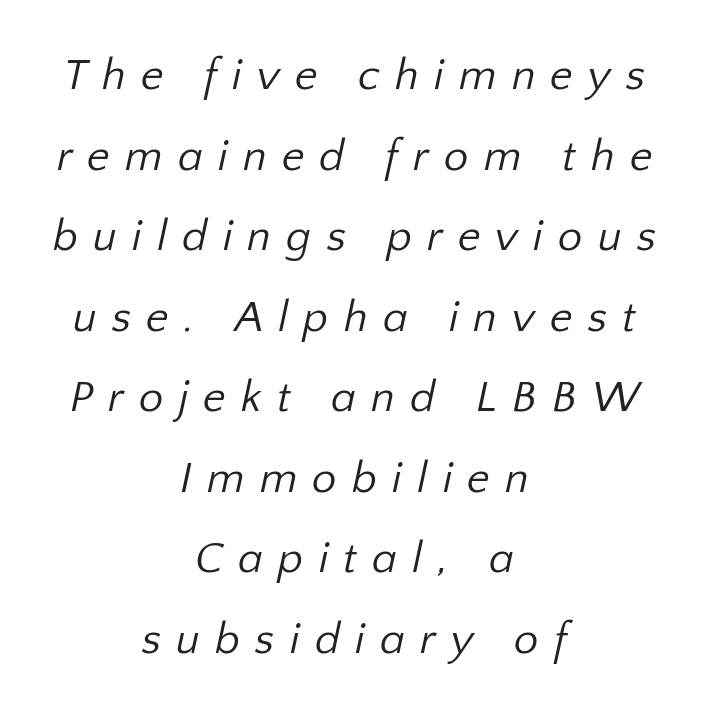
{"serif": "no", "bold": "no", "weight": "regular", "width": "normal", "stroke_contrast": "low", "x_height": "medium", "monospaced": "no", "underline": "no", "align": "center", "line_spacing_ratio": 1.83, "letter_spacing": "wide", "letter_spacing_em": 0.34, "glyph_px": 44}
